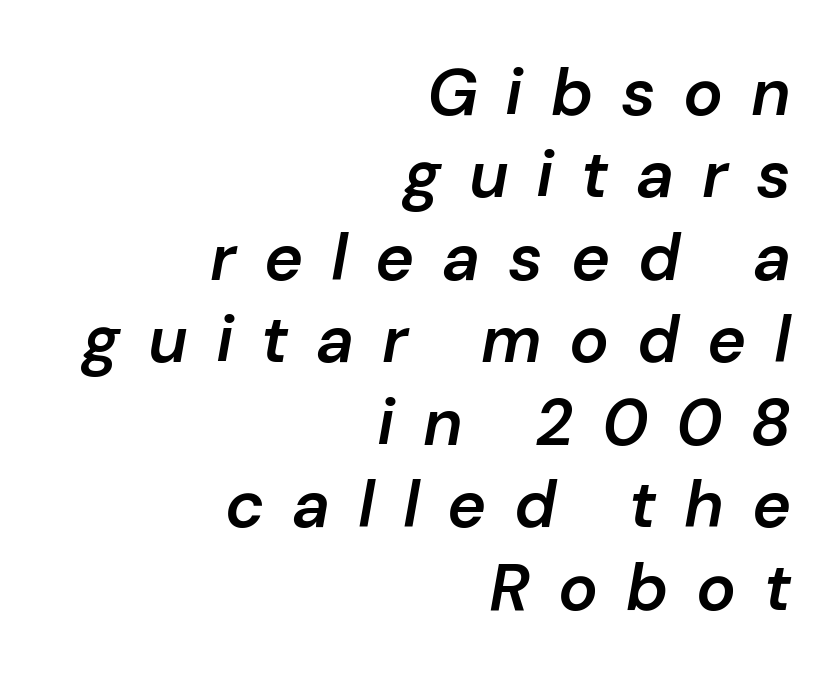
{"italic": "yes", "lean": "right", "slant_degrees": 10, "bold": "semi", "weight": "semibold", "width": "normal", "stroke_contrast": "low", "x_height": "medium", "monospaced": "no", "underline": "no", "align": "right", "line_spacing": "normal", "line_spacing_ratio": 1.25, "letter_spacing": "wide", "letter_spacing_em": 0.42, "glyph_px": 66}
